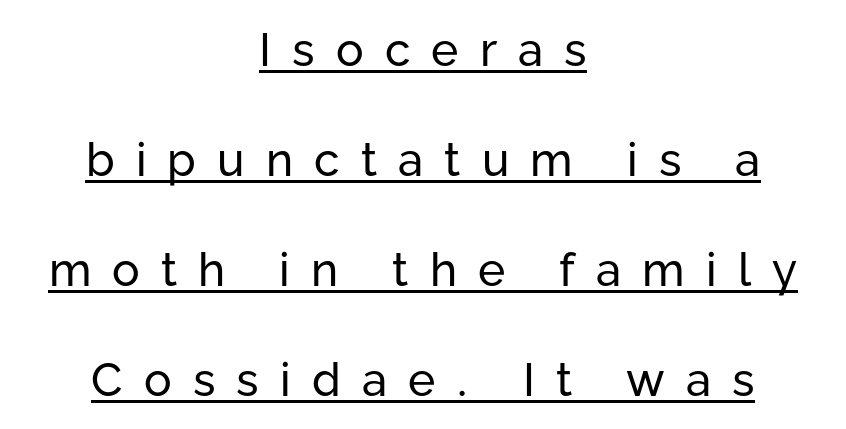
Glance below the letters and you will spot a drawn line. Spacing verdict: proportional, widths tailored to each character. This is not heavy type; no bold has been used. Does the leading feel generous? Absolutely, it's lavish. A student would call this center alignment; a typographer would say set centered.
